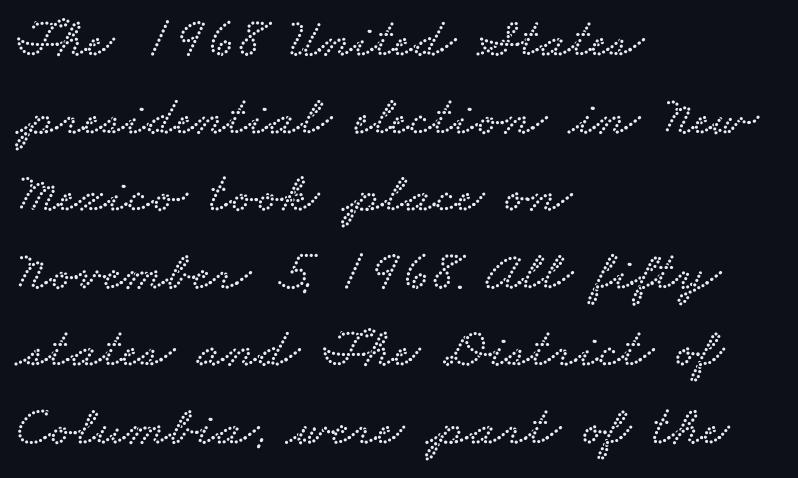
Students, observe: this is what conventionally led text looks like. The gaps between neighbouring characters are ordinary and unremarkable. Think of a printed novel: that variable character pitch is what you see here. In terms of letterform style, serifs are clearly present. These lines are set flush left with a ragged right edge.
